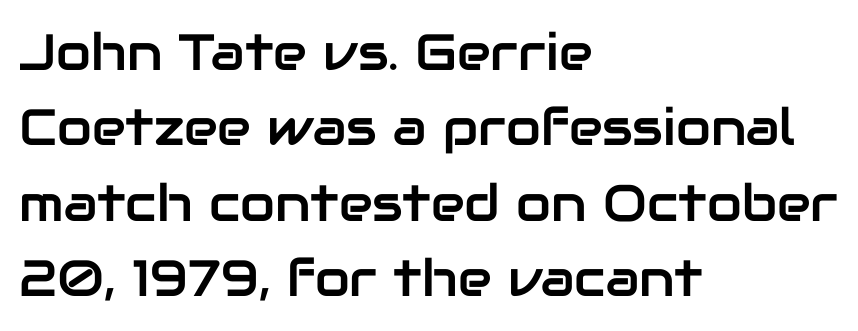
{"serif": "no", "italic": "no", "width": "normal", "stroke_contrast": "low", "x_height": "medium", "monospaced": "no", "underline": "no", "align": "left", "line_spacing": "normal", "line_spacing_ratio": 1.48, "letter_spacing": "normal", "letter_spacing_em": 0.0, "glyph_px": 51}
